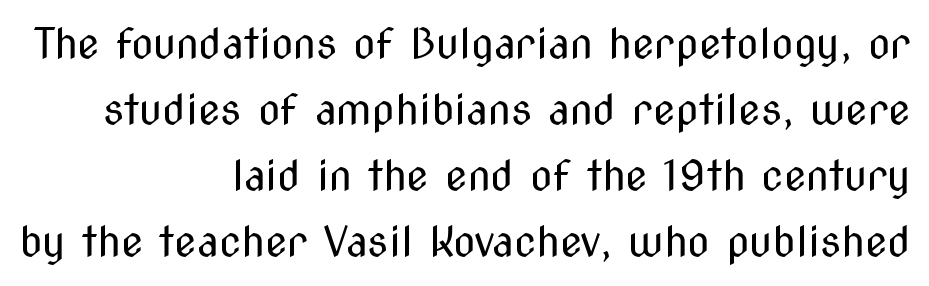
{"serif": "no", "italic": "no", "bold": "no", "weight": "regular", "width": "condensed", "stroke_contrast": "medium", "x_height": "medium", "monospaced": "no", "underline": "no", "align": "right", "line_spacing": "normal", "line_spacing_ratio": 1.61, "letter_spacing": "normal", "letter_spacing_em": 0.0, "glyph_px": 41}
